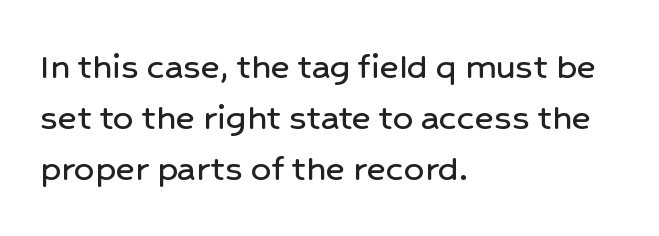
{"serif": "no", "italic": "no", "width": "normal", "stroke_contrast": "low", "x_height": "medium", "monospaced": "no", "underline": "no", "align": "left", "line_spacing": "normal", "line_spacing_ratio": 1.28, "letter_spacing": "normal", "letter_spacing_em": 0.0, "glyph_px": 40}
